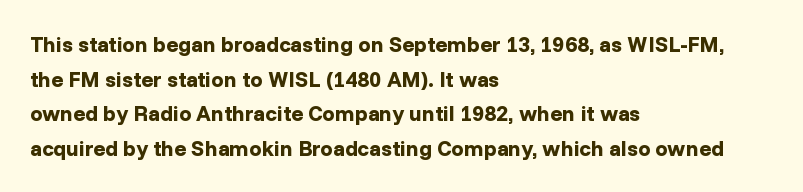
{"italic": "no", "bold": "yes", "underline": "no", "align": "left", "line_spacing": "normal", "line_spacing_ratio": 1.57, "letter_spacing": "normal", "letter_spacing_em": 0.0, "glyph_px": 22}
